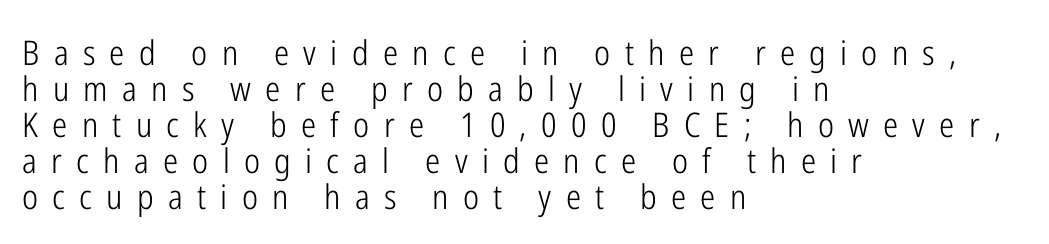
Q: Is the text bold? A: No.
Q: Is the text italic (slanted)? A: No, it is upright.
Q: Is the typeface a serif or a sans-serif typeface? A: Sans-serif.
Q: Is the text underlined? A: No.
Q: How is the paragraph aligned? A: Left-aligned.
Q: Is the spacing between letters normal or unusually wide? A: Unusually wide.
Q: Is the spacing between lines tight, normal or loose? A: Tight.
Q: Width (condensed, normal, or wide)? A: Condensed.
Q: Stroke contrast? A: Low.
Q: x-height? A: Medium.
Q: Monospaced? A: No.
